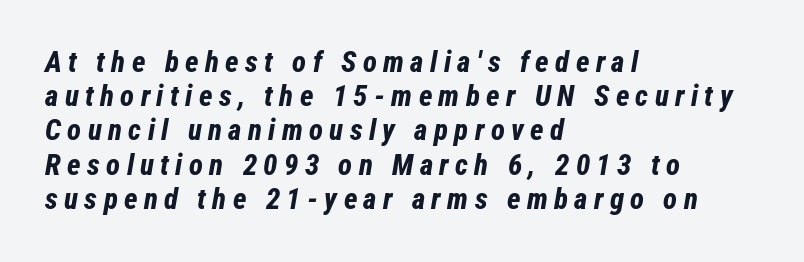
The image shows 29 px bold, condensed type, italic (leaning right); set left-aligned, line spacing 1.18x, unusually wide letter spacing (+0.22 em), not underlined; low stroke contrast and a medium x-height.
